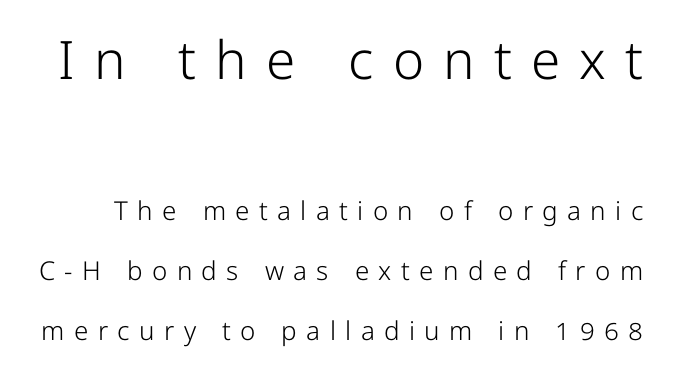
Descenders hang freely into open space. The face used here is proportionally spaced, like ordinary book or web type. Is this a heavy cut? Hardly; it is regular or lighter. Each letter's strokes conclude bluntly, with no projecting serifs. Does extra space separate the letters? Yes, quite a lot of it.
